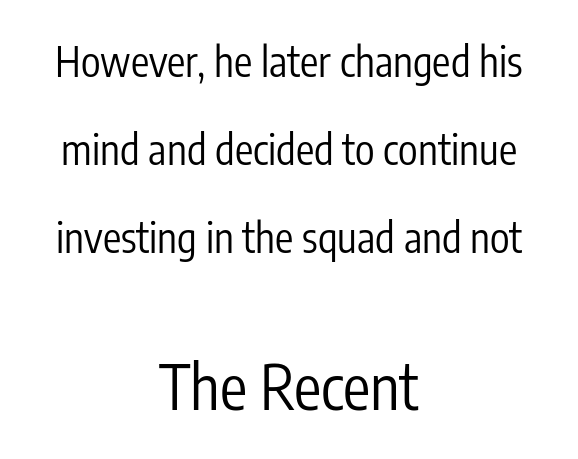
The image shows 61 px regular-weight, condensed sans-serif type, upright; set centered, loose line spacing (2.15x), normal letter spacing, not underlined; the second (bottom) block is 1.49x larger; low stroke contrast and a medium x-height.
